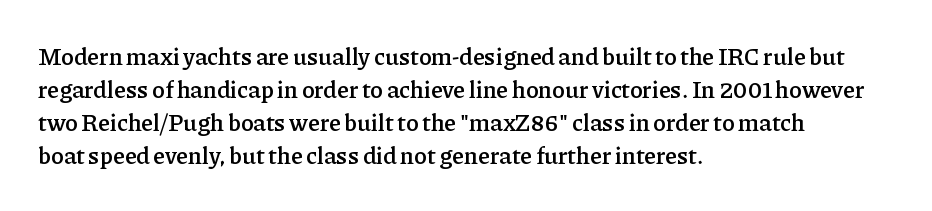
{"italic": "no", "bold": "semi", "underline": "no", "align": "left", "line_spacing": "normal", "line_spacing_ratio": 1.38, "letter_spacing": "normal", "letter_spacing_em": 0.0, "glyph_px": 24}
